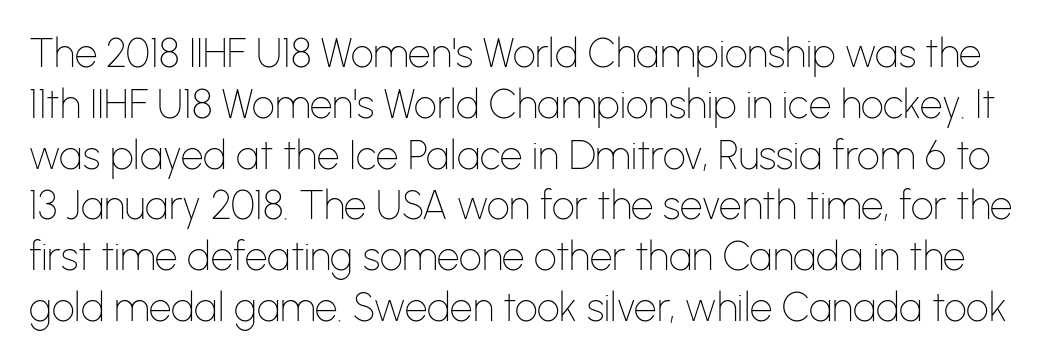
Character widths vary here, with narrow letters taking less room than wide ones. I'd call this a sans setting — the letters go barefoot. The specimen reads as upright at a glance. Weight: not bold — regular or lighter.
